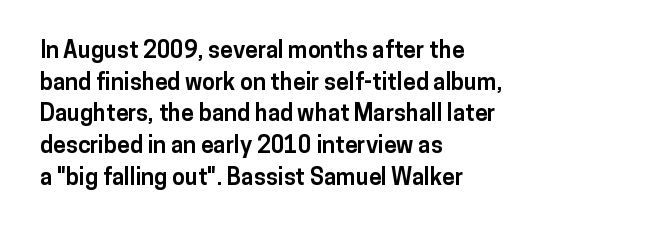
{"italic": "no", "bold": "yes", "underline": "no", "align": "left", "line_spacing": "normal", "line_spacing_ratio": 1.38, "letter_spacing": "normal", "letter_spacing_em": 0.0, "glyph_px": 23}
